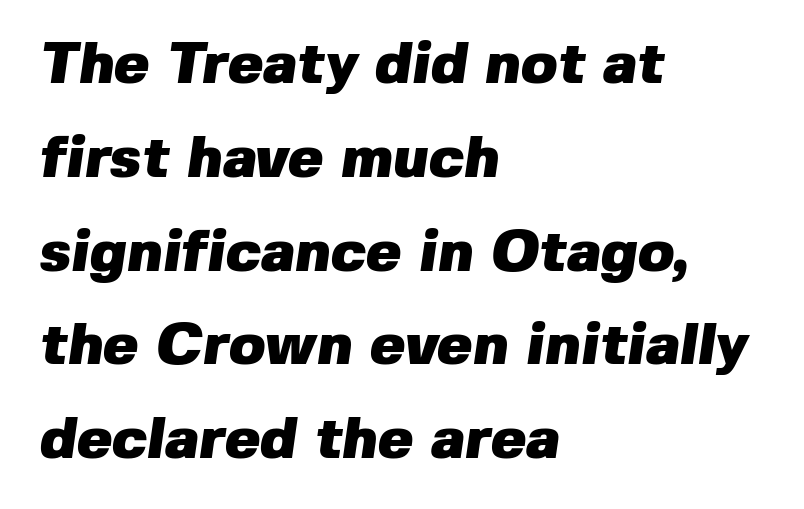
The image shows 59 px heavy sans-serif type; set left-aligned, normal line spacing (1.59x), normal letter spacing, not underlined; low stroke contrast and a medium x-height.
